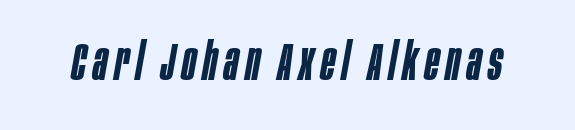
The image shows 53 px semibold, condensed type, italic (leaning right); set not underlined; low stroke contrast and a large x-height.
